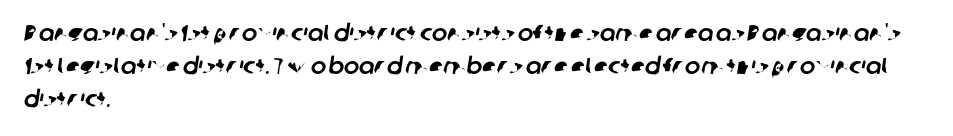
The image shows 23 px text type; set left-aligned, normal line spacing (1.43x), normal letter spacing, not underlined.
